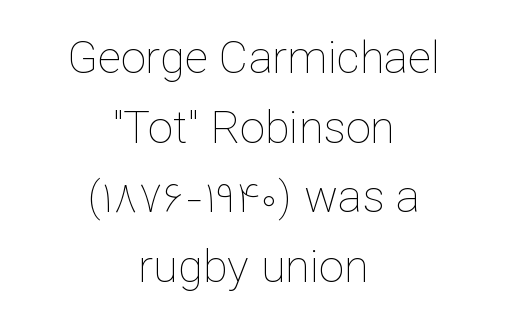
{"italic": "no", "bold": "no", "weight": "thin", "width": "normal", "stroke_contrast": "low", "x_height": "medium", "monospaced": "no", "underline": "no", "align": "center", "line_spacing": "normal", "line_spacing_ratio": 1.55, "letter_spacing": "normal", "letter_spacing_em": 0.0, "glyph_px": 45}
